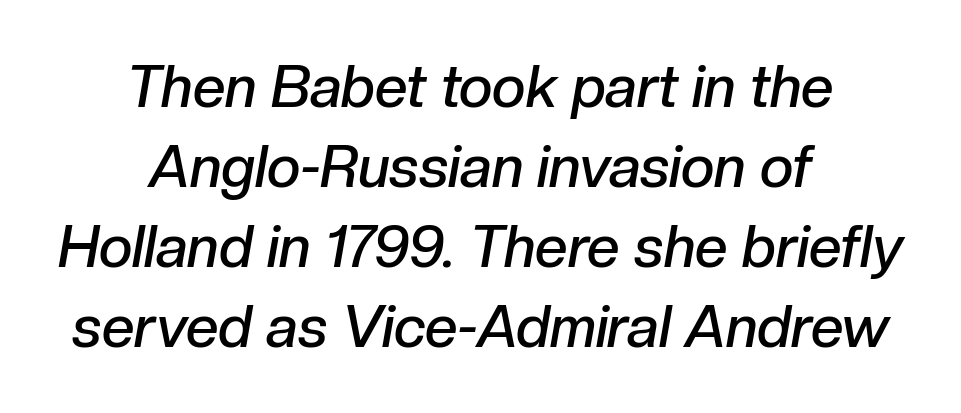
{"italic": "yes", "lean": "right", "slant_degrees": 10, "bold": "semi", "weight": "semibold", "width": "normal", "stroke_contrast": "low", "x_height": "medium", "monospaced": "no", "underline": "no", "align": "center", "line_spacing": "normal", "line_spacing_ratio": 1.38, "letter_spacing": "normal", "letter_spacing_em": 0.0, "glyph_px": 58}
